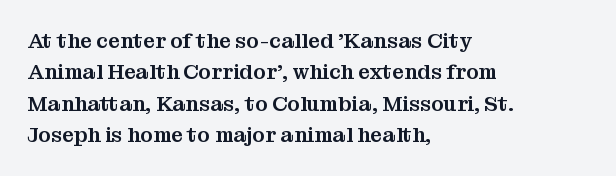
{"italic": "no", "underline": "no", "align": "left", "line_spacing": "normal", "line_spacing_ratio": 1.49, "letter_spacing": "normal", "letter_spacing_em": 0.0, "glyph_px": 21}
